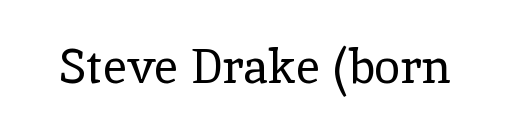
Q: Is the text bold? A: No.
Q: Is the text italic (slanted)? A: No, it is upright.
Q: Is the typeface a serif or a sans-serif typeface? A: Serif.
Q: Is the text underlined? A: No.
Q: Is the spacing between letters normal or unusually wide? A: Normal.
Q: Width (condensed, normal, or wide)? A: Normal.
Q: x-height? A: Medium.
Q: Monospaced? A: No.
